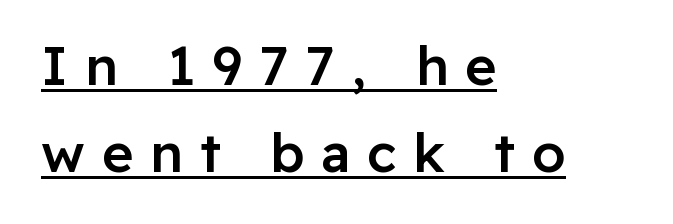
Which margin do the lines hug? The left one — the right edge is uneven. These lines are rendered in a variable-pitch font. The lettering is marked with a stroke running underneath it. Do the letters lean? They stand straight.
